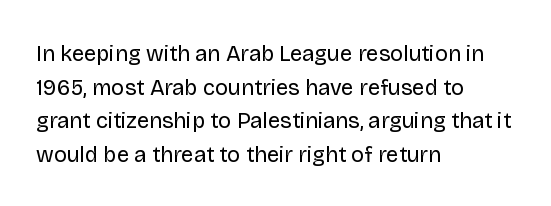
Unbolded letterforms with no extra heft. The letterforms sit shoulder to shoulder at normal distance. Line spacing here is normal. Glance below the letters and you will spot only blank space. Visually the block forms a straight wall on the left and a jagged coastline on the right.
